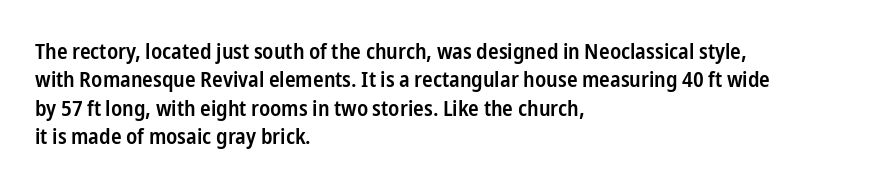
Tall strokes in this sample are plumb rather than angled. Caption: multi-line text, flush left, ragged right. Underline: absent. No extra tracking has been applied to these lines. The passage shown stacks its lines at a standard gap.
